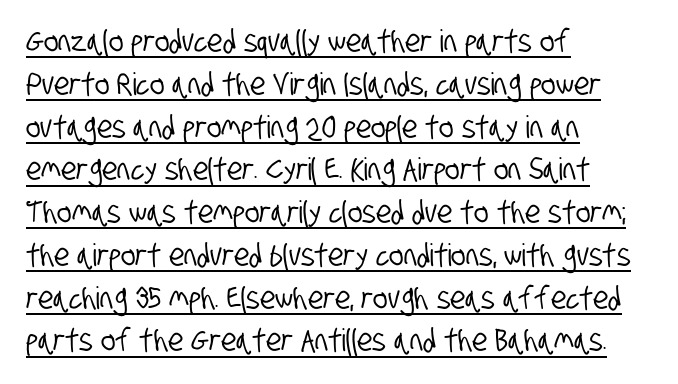
The image shows 31 px condensed sans-serif type; set left-aligned, normal line spacing (1.38x), normal letter spacing, underlined; low stroke contrast and a large x-height.
